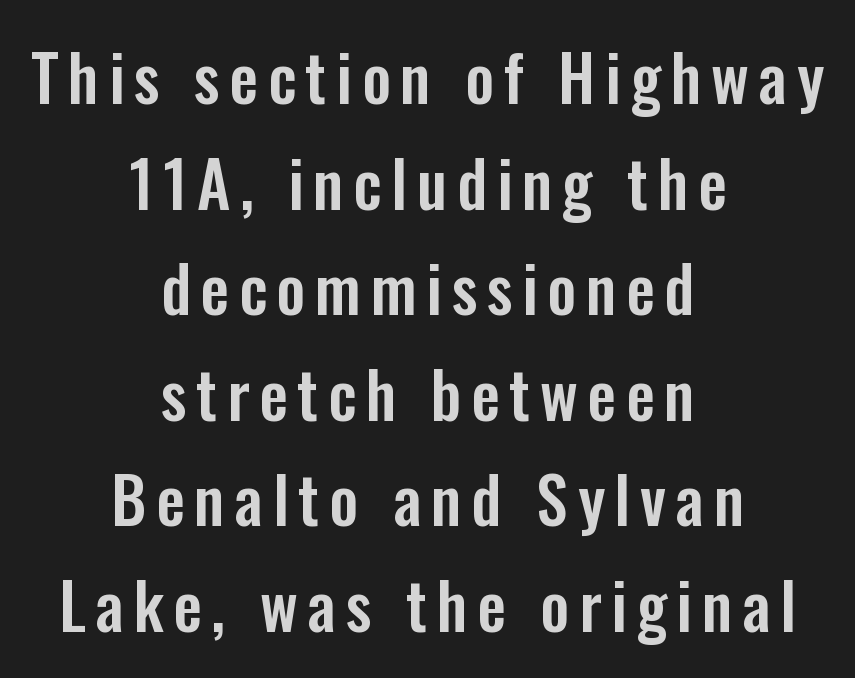
{"serif": "no", "italic": "no", "width": "condensed", "stroke_contrast": "low", "x_height": "medium", "monospaced": "no", "underline": "no", "align": "center", "line_spacing": "normal", "line_spacing_ratio": 1.65, "glyph_px": 64}
